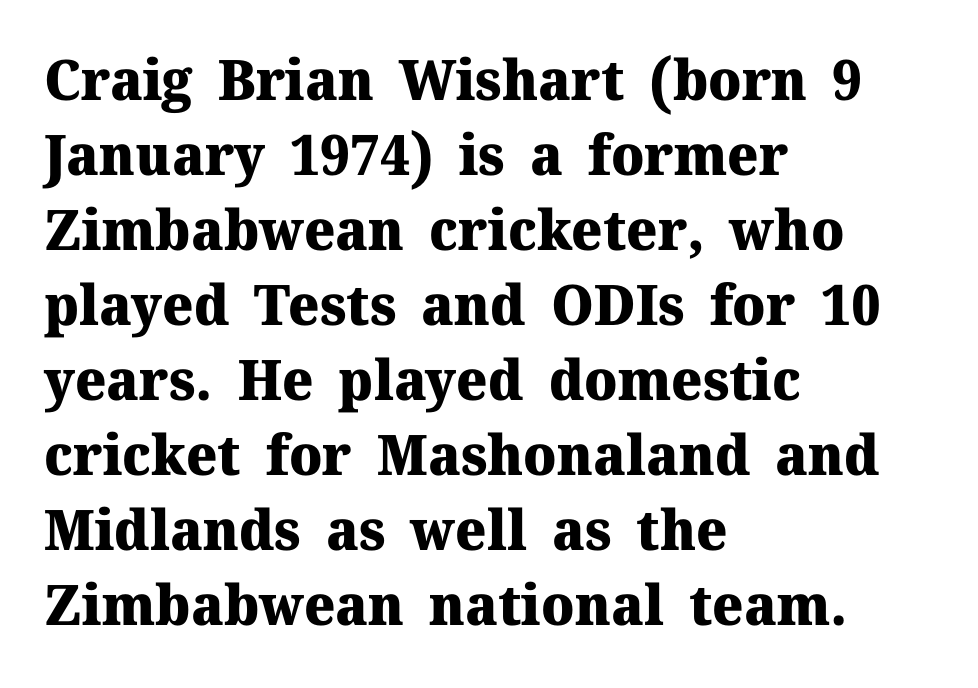
The zone under the glyphs is completely vacant. How would I describe the line gaps? Plain and ordinary. The passage shown is typed in a proportional face where columns would drift. The typography opts for an upright posture over an oblique one.
